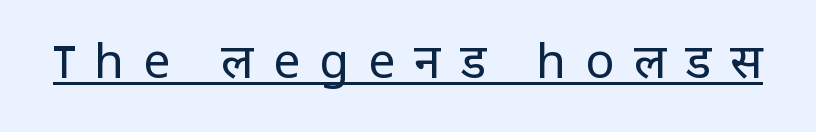
Quick note: underline on. The text was rendered using a sans face with plain stroke endings. Stroke thickness stays within the range of a standard reading face or lighter. The face used here is proportionally spaced, like ordinary book or web type. This sample uses expanded letter spacing, leaving extra air between glyphs.
